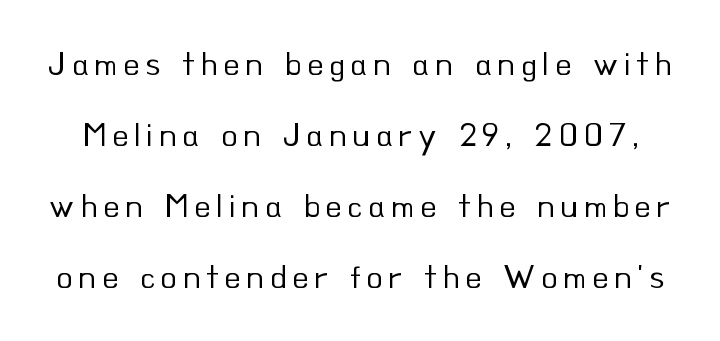
Ascenders rise straight up at ninety degrees. In terms of letterform style, serifs are entirely absent. Note the varied advance widths — an 'i' is clearly narrower than an 'm'. Compared with typical paragraphs, the rows here are farther apart.
